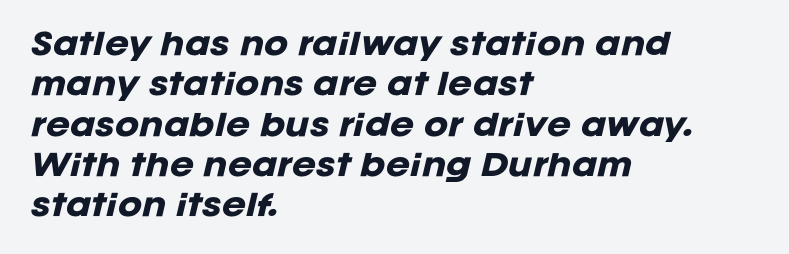
Rows of type keep a routine distance in the vertical direction. Rendered with sloped, italic letterforms. Note the varied advance widths — an 'i' is clearly narrower than an 'm'. The foot of each line stays bare and open. The letters sit at their default tracking, neither squeezed nor spread.
